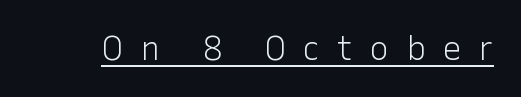
Descenders here cross a horizontal rule under the line. Compared with typical body copy, the letter spacing here is much looser. The lettering holds an erect, upright posture throughout. Serifs: no, the terminals of the letterforms are clean. The characters are drawn with everyday or finer stroke widths. The passage shown is typed in a proportional face where columns would drift.
